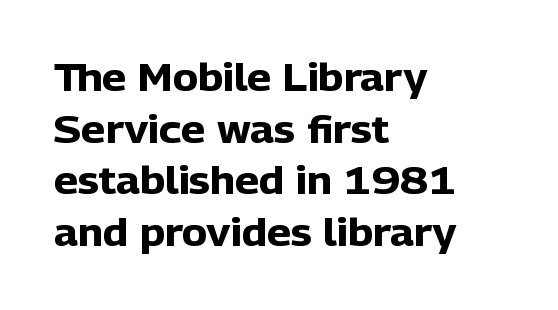
The image shows 38 px heavy sans-serif type, upright; set left-aligned, normal line spacing (1.36x), normal letter spacing, not underlined; low stroke contrast and a medium x-height.
